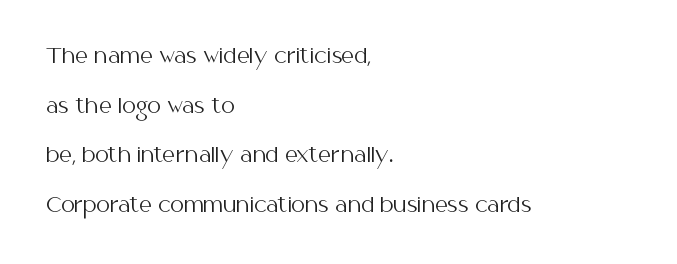
The image shows 20 px text type, upright; set left-aligned, loose line spacing (2.48x), normal letter spacing, not underlined.
